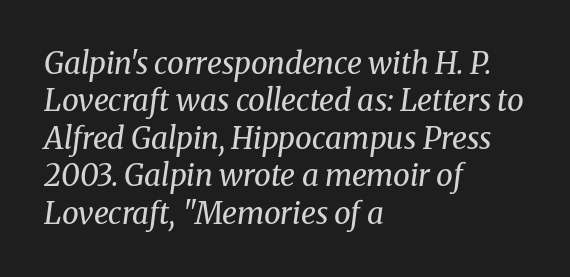
Q: Is the text bold? A: No.
Q: Is the text italic (slanted)? A: Yes, it leans right by about 8 degrees.
Q: Is the typeface a serif or a sans-serif typeface? A: Serif.
Q: Is the text underlined? A: No.
Q: How is the paragraph aligned? A: Left-aligned.
Q: Is the spacing between letters normal or unusually wide? A: Normal.
Q: Is the spacing between lines tight, normal or loose? A: Normal.
Q: Width (condensed, normal, or wide)? A: Normal.
Q: Stroke contrast? A: Medium.
Q: x-height? A: Medium.
Q: Monospaced? A: No.
